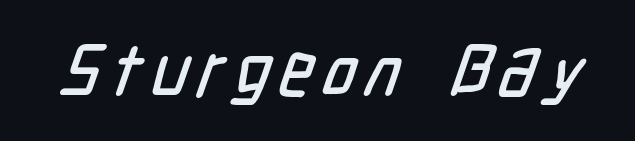
The image shows 74 px condensed sans-serif type; set not underlined; low stroke contrast and a medium x-height.
